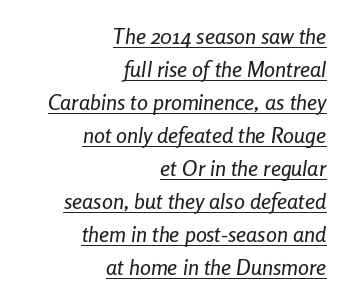
The image shows 22 px text type, italic (leaning right); set right-aligned, normal line spacing (1.5x), normal letter spacing, underlined.
